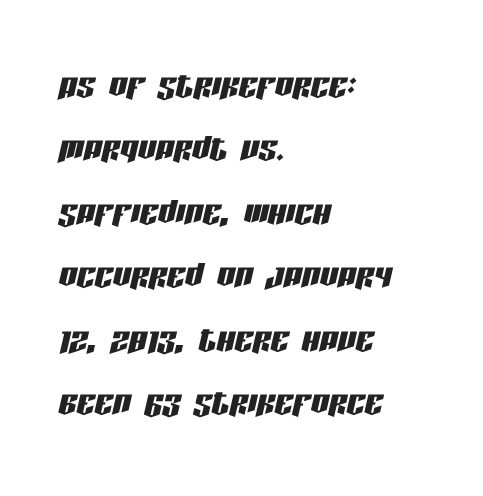
Q: Is the text italic (slanted)? A: Yes, it leans right by about 13 degrees.
Q: Is the text underlined? A: No.
Q: How is the paragraph aligned? A: Left-aligned.
Q: Is the spacing between letters normal or unusually wide? A: Normal.
Q: Is the spacing between lines tight, normal or loose? A: Normal.
Q: Width (condensed, normal, or wide)? A: Condensed.
Q: Stroke contrast? A: Low.
Q: x-height? A: Large.
Q: Monospaced? A: No.
